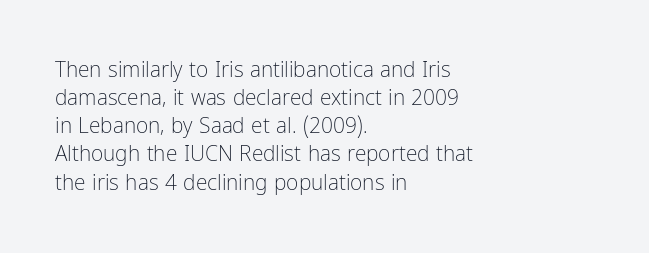
Q: Is the text bold? A: No.
Q: Is the text italic (slanted)? A: No, it is upright.
Q: Is the text underlined? A: No.
Q: How is the paragraph aligned? A: Left-aligned.
Q: Is the spacing between letters normal or unusually wide? A: Normal.
Q: Is the spacing between lines tight, normal or loose? A: Normal.
